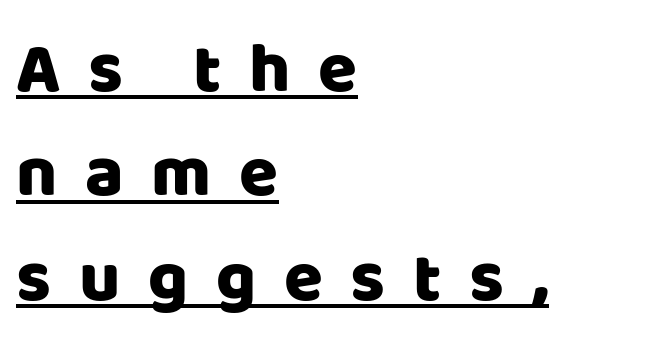
The image shows 71 px sans-serif type, upright; set left-aligned, normal line spacing (1.47x), unusually wide letter spacing (+0.39 em), underlined; low stroke contrast and a large x-height.
